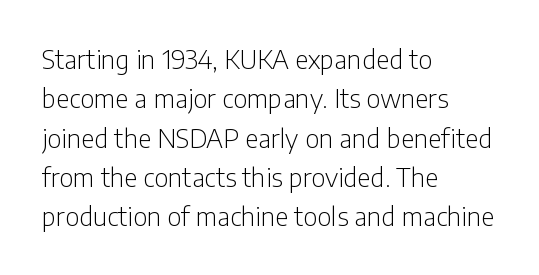
{"italic": "no", "bold": "no", "underline": "no", "align": "left", "line_spacing": "normal", "line_spacing_ratio": 1.51, "letter_spacing": "normal", "letter_spacing_em": 0.0, "glyph_px": 26}
